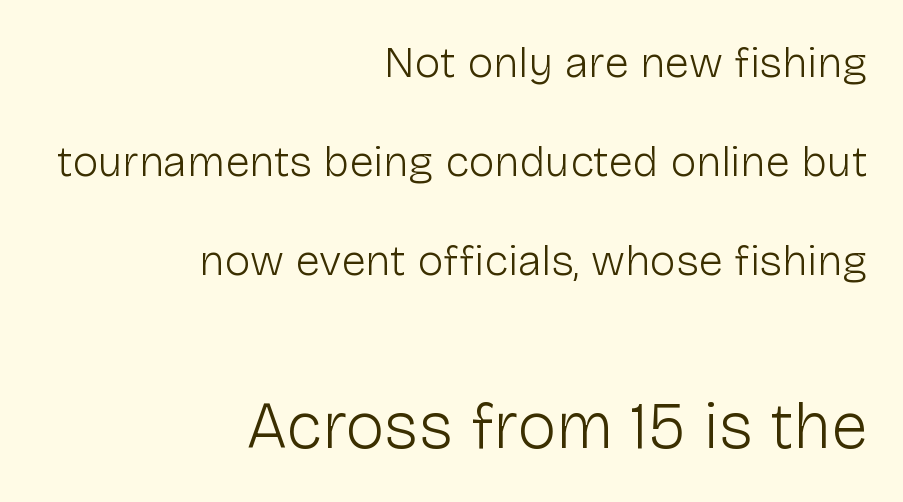
{"serif": "no", "italic": "no", "bold": "no", "weight": "light", "width": "normal", "stroke_contrast": "low", "x_height": "medium", "monospaced": "no", "underline": "no", "align": "right", "line_spacing": "loose", "line_spacing_ratio": 2.25, "letter_spacing": "normal", "letter_spacing_em": 0.0, "larger_block": "second", "size_ratio": 1.5, "glyph_px": 66}
